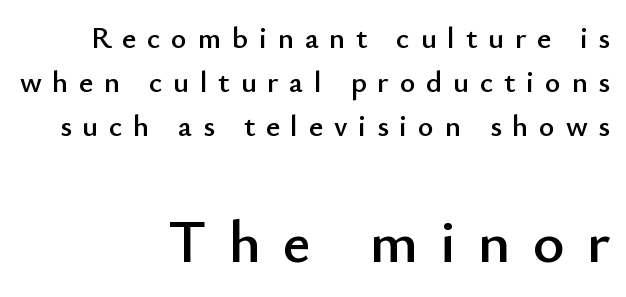
{"serif": "no", "italic": "no", "width": "normal", "stroke_contrast": "low", "x_height": "small", "monospaced": "no", "underline": "no", "align": "right", "line_spacing": "normal", "line_spacing_ratio": 1.47, "letter_spacing": "wide", "letter_spacing_em": 0.36, "larger_block": "second", "size_ratio": 2.03, "glyph_px": 61}
